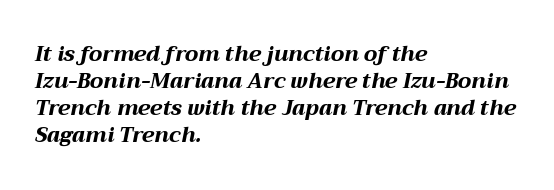
Q: Is the text bold? A: Yes.
Q: Is the text italic (slanted)? A: Yes, it leans right by about 12 degrees.
Q: Is the text underlined? A: No.
Q: How is the paragraph aligned? A: Left-aligned.
Q: Is the spacing between letters normal or unusually wide? A: Normal.
Q: Is the spacing between lines tight, normal or loose? A: Normal.
